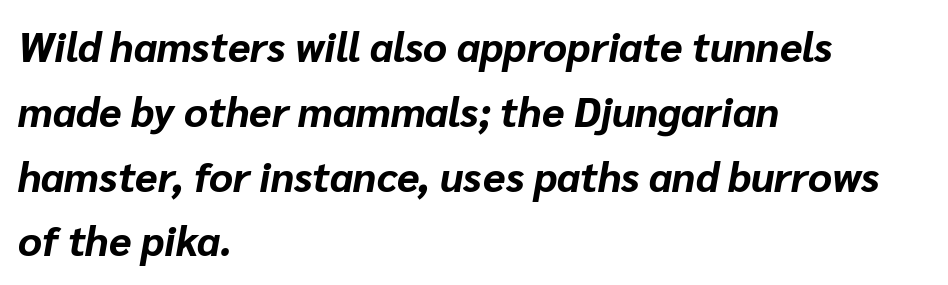
Anything drawn beneath the words? Only blank space. There is no visible air inserted between adjacent glyphs. Rendered with sloped, italic letterforms. Horizontal alignment here is leftward, the default for most running prose. Pretty heavy lettering here — definitely bold.
